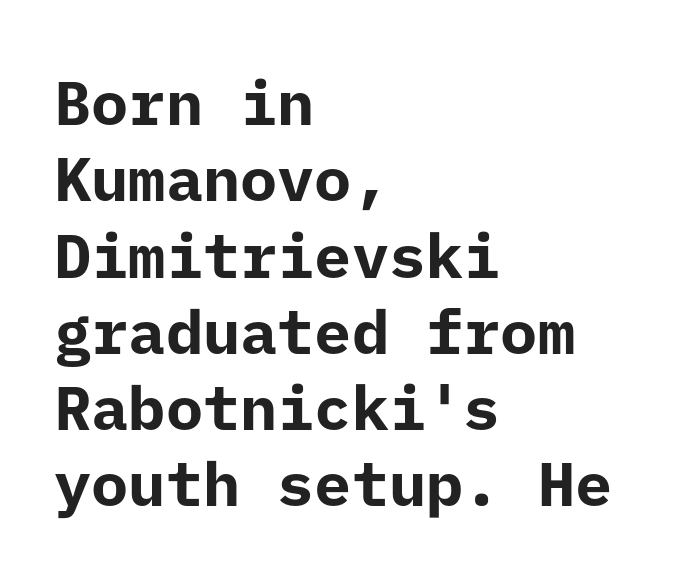
Left-aligned paragraph, ragged on the right. How are the letters spaced? Ordinarily, with no added tracking. This is heavy type, rendered in bold. Check where the strokes stop: nothing finishes them off — pure sans. The specimen reads as upright at a glance. The space directly below the letters is spotless.
